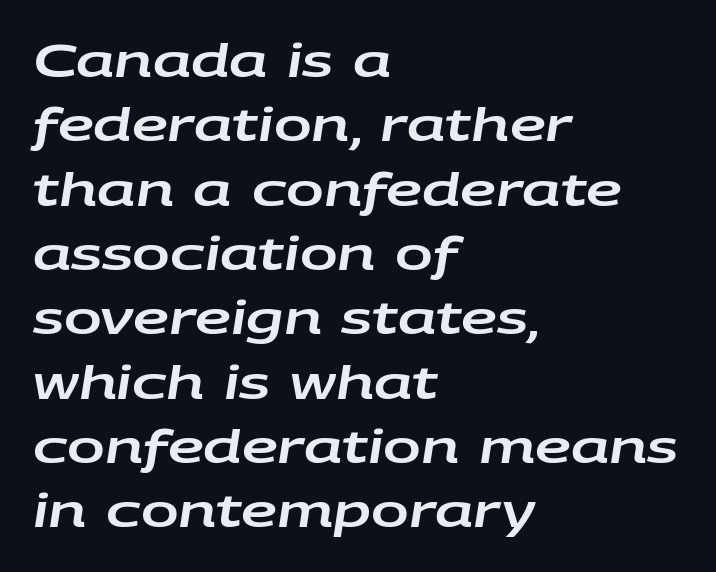
The image shows 45 px wide type, italic (leaning right); set left-aligned, normal line spacing (1.43x), normal letter spacing, not underlined; low stroke contrast and a large x-height.
